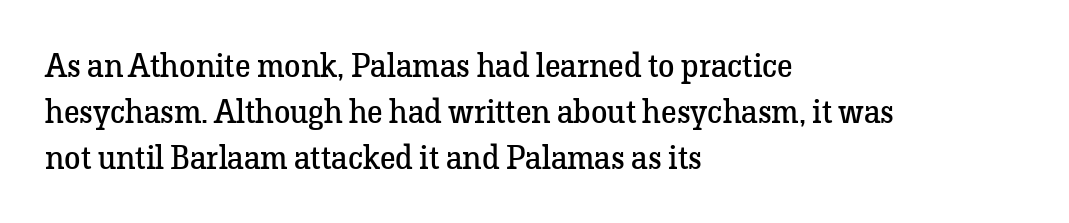
The image shows 33 px regular-weight serif type, upright; set left-aligned, normal line spacing (1.4x), normal letter spacing, not underlined; low stroke contrast and a medium x-height.
